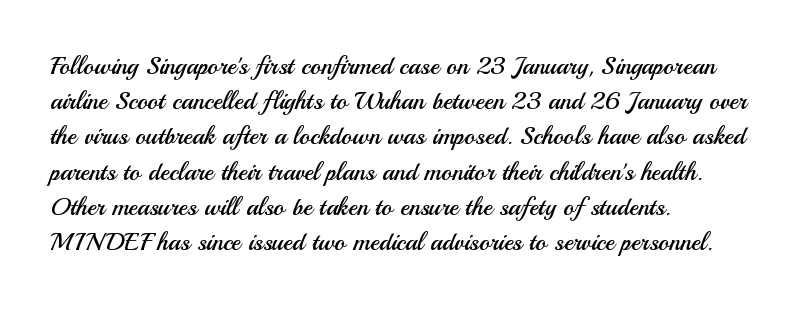
Q: Is the text bold? A: No.
Q: Is the text italic (slanted)? A: Yes.
Q: Is the text underlined? A: No.
Q: How is the paragraph aligned? A: Left-aligned.
Q: Is the spacing between letters normal or unusually wide? A: Normal.
Q: Is the spacing between lines tight, normal or loose? A: Normal.
